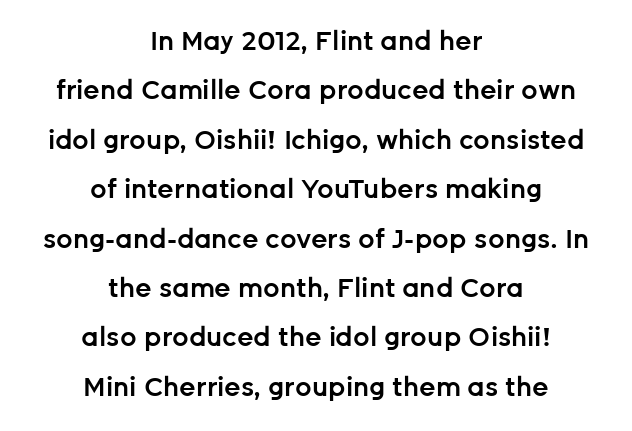
Q: Is the text bold? A: Semi-bold.
Q: Is the text italic (slanted)? A: No, it is upright.
Q: Is the text underlined? A: No.
Q: How is the paragraph aligned? A: Centered.
Q: Is the spacing between letters normal or unusually wide? A: Normal.
Q: Is the spacing between lines tight, normal or loose? A: Loose.
